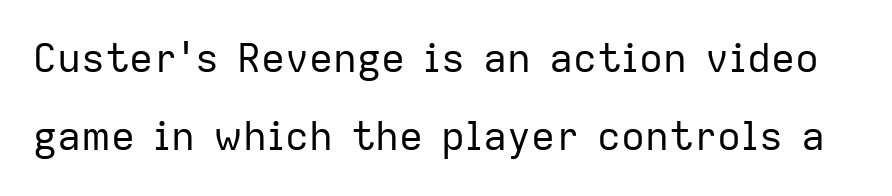
{"serif": "no", "italic": "no", "bold": "no", "weight": "regular", "width": "normal", "stroke_contrast": "low", "x_height": "medium", "monospaced": "no", "underline": "no", "line_spacing": "loose", "line_spacing_ratio": 1.96, "letter_spacing": "normal", "letter_spacing_em": 0.0, "glyph_px": 40}
